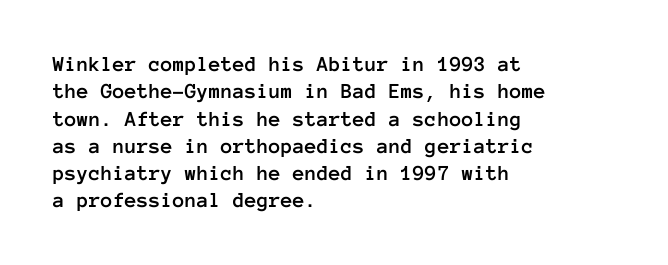
{"italic": "no", "underline": "no", "align": "left", "line_spacing_ratio": 1.24, "letter_spacing": "normal", "letter_spacing_em": 0.0, "glyph_px": 22}
